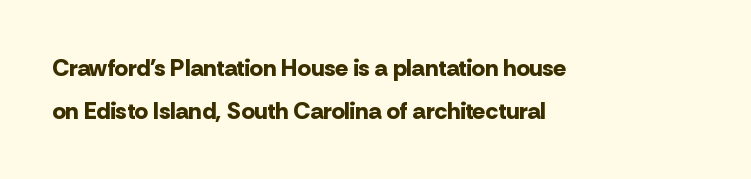
Descenders hang freely into open space. Between one letter and the next there's only the usual sliver of space. A student would call this left alignment; a typographer would say flush left, rag right. A full-strength bold gives these letters their thick strokes. The type sits square on the baseline with zero lean.
